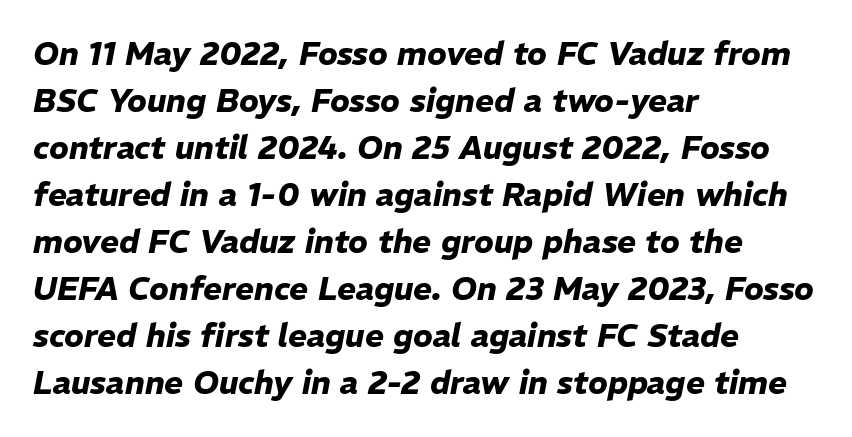
Q: Is the text bold? A: Yes.
Q: Is the text italic (slanted)? A: Yes, it leans right by about 11 degrees.
Q: Is the text underlined? A: No.
Q: How is the paragraph aligned? A: Left-aligned.
Q: Is the spacing between letters normal or unusually wide? A: Normal.
Q: Is the spacing between lines tight, normal or loose? A: Normal.
Q: Width (condensed, normal, or wide)? A: Normal.
Q: Stroke contrast? A: Low.
Q: x-height? A: Medium.
Q: Monospaced? A: No.
